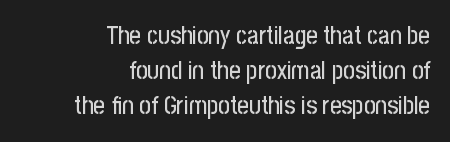
The image shows 25 px text type, upright; set right-aligned, normal line spacing (1.4x), normal letter spacing, not underlined.
